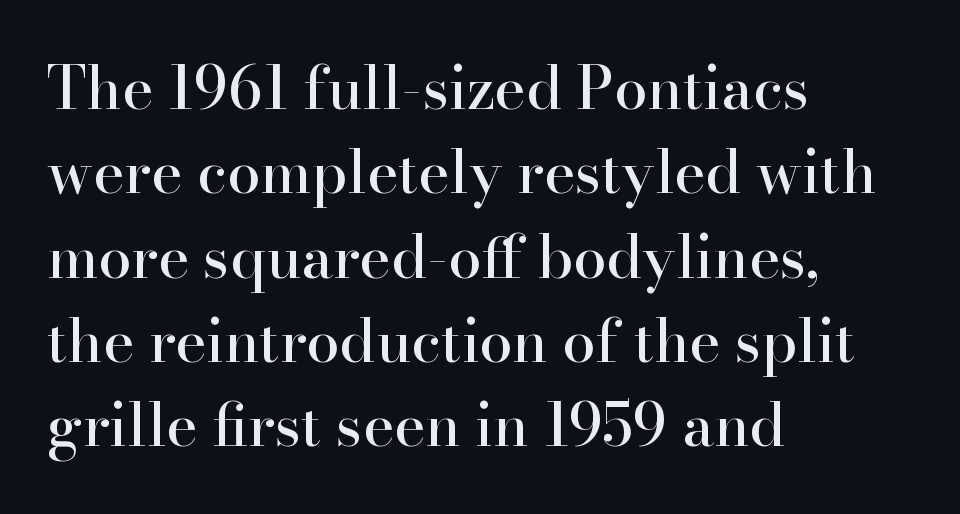
Compared with typical paragraphs, the rows here are spaced about the same. Layout note: lines flush left. Think of a printed novel: that variable character pitch is what you see here. Vertical strokes here are truly vertical.
